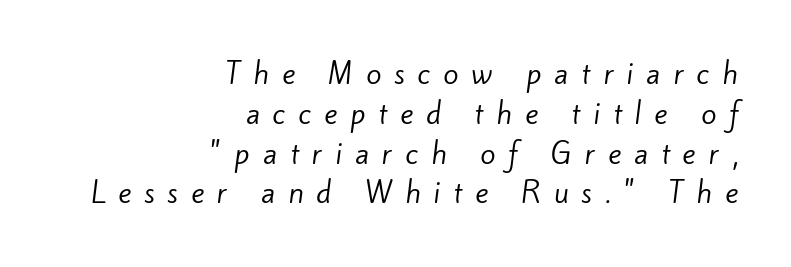
This sample is right-justified, so line beginnings fall wherever the words allow. Horizontal bands of white between lines are of average thickness. Typographically, this falls in the sans-serif category. The space beneath each line is pristine and unruled. Looks like regular typesetting: each glyph gets only the width it needs.
